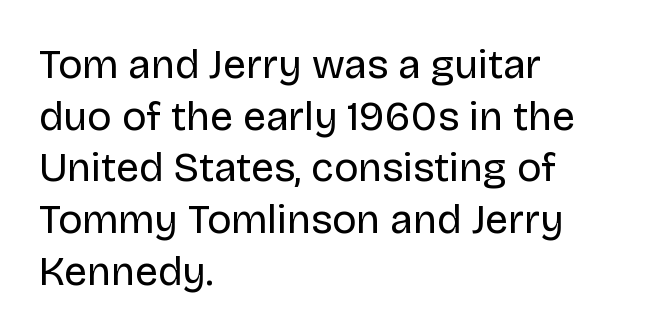
{"serif": "no", "italic": "no", "bold": "no", "weight": "regular", "width": "normal", "stroke_contrast": "low", "x_height": "large", "monospaced": "no", "underline": "no", "align": "left", "line_spacing": "normal", "line_spacing_ratio": 1.26, "letter_spacing": "normal", "letter_spacing_em": 0.0, "glyph_px": 41}
